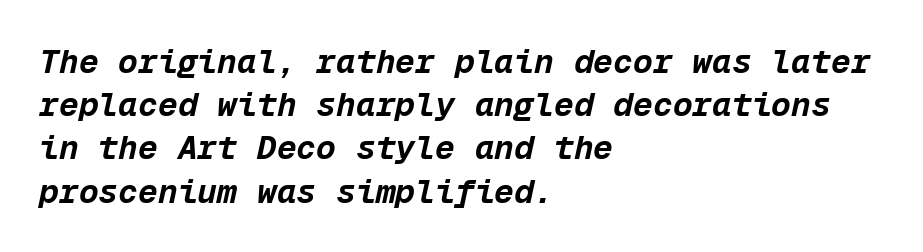
Normally led — the rows are evenly, conventionally spaced. The font's italic variant was chosen for this text. You could call the tracking neutral — neither tight nor loose. The rendering uses typewriter-style spacing with identical character cells. Each glyph is drawn with heavy, bold strokes. The zone under the glyphs is completely vacant.
